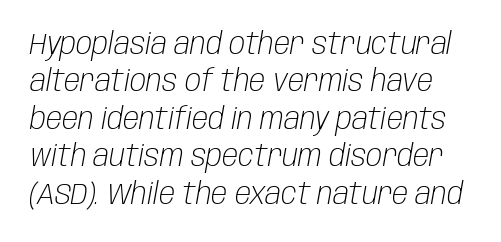
{"italic": "yes", "lean": "right", "slant_degrees": 10, "bold": "no", "weight": "light", "width": "condensed", "stroke_contrast": "low", "x_height": "large", "monospaced": "no", "underline": "no", "line_spacing": "normal", "line_spacing_ratio": 1.25, "letter_spacing": "normal", "letter_spacing_em": 0.0, "glyph_px": 30}
